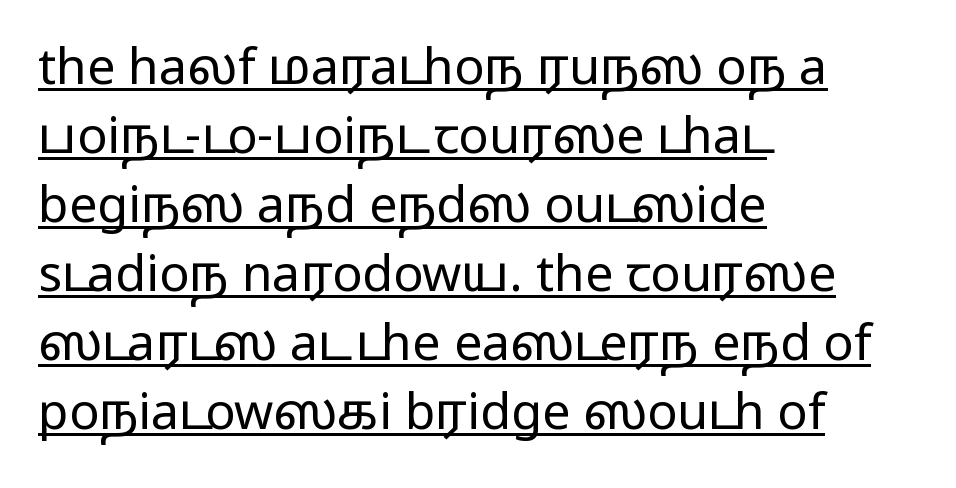
{"serif": "no", "italic": "no", "bold": "no", "weight": "regular", "width": "wide", "stroke_contrast": "low", "x_height": "medium", "monospaced": "no", "underline": "yes", "align": "left", "line_spacing": "normal", "line_spacing_ratio": 1.38, "letter_spacing": "normal", "letter_spacing_em": 0.0, "glyph_px": 50}
